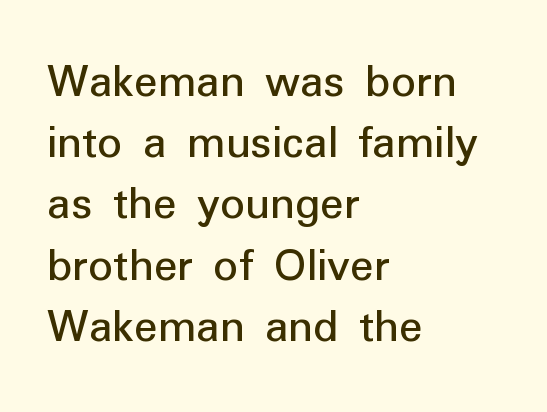
You can tell from the bare stems that sans-serif type was used. The block of text has a typical density, with ordinary space between rows. Honestly, the letter spacing is just normal — you wouldn't notice it. A typesetter would mark this as roman, not italic. The passage shown is typed in a proportional face where columns would drift.
